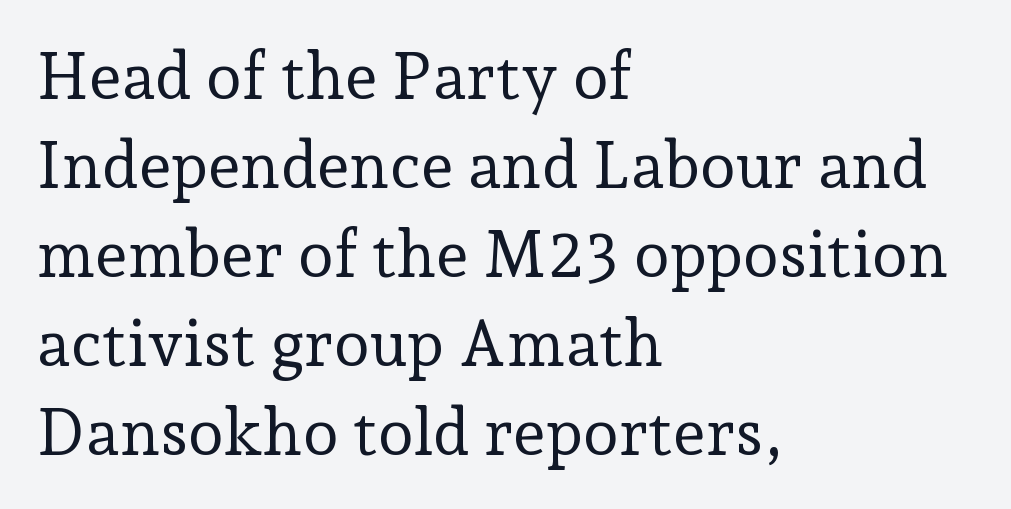
Tall strokes in this sample are plumb rather than angled. Think of a printed novel: that variable character pitch is what you see here. Horizontally, the lines are justified to the leading edge only. The rendering shows small feet on the letterforms — a serif design. Does extra space separate the letters? No, they use regular spacing. The cut favours lightness, reaching ordinary text weight at its darkest.
